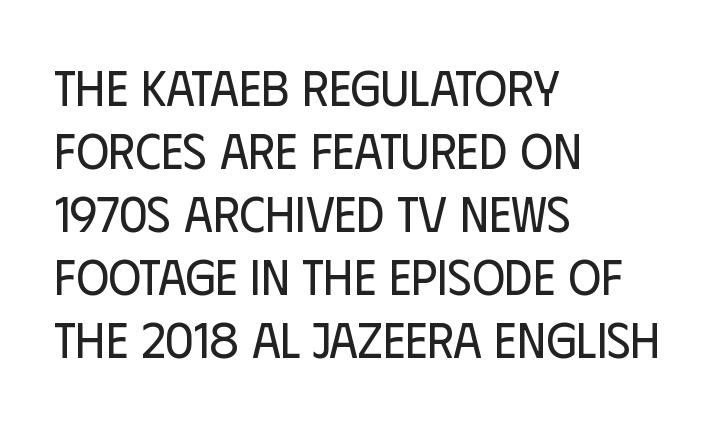
Q: Is the text bold? A: No.
Q: Is the text italic (slanted)? A: No, it is upright.
Q: Is the typeface a serif or a sans-serif typeface? A: Sans-serif.
Q: Is the text underlined? A: No.
Q: How is the paragraph aligned? A: Left-aligned.
Q: Is the spacing between letters normal or unusually wide? A: Normal.
Q: Is the spacing between lines tight, normal or loose? A: Normal.
Q: Width (condensed, normal, or wide)? A: Condensed.
Q: Stroke contrast? A: Low.
Q: x-height? A: Large.
Q: Monospaced? A: No.
